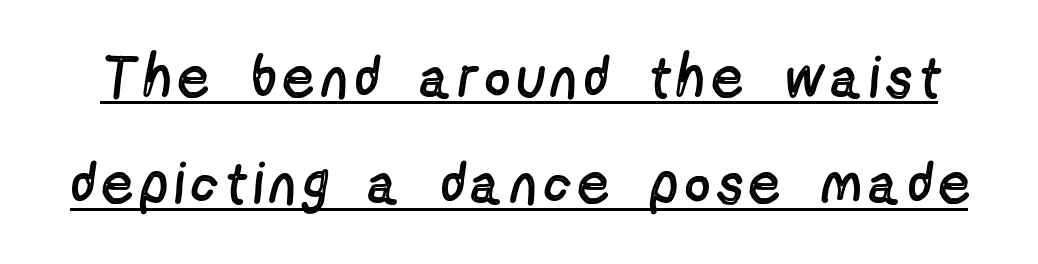
The image shows 58 px regular-weight, condensed sans-serif type; set line spacing 1.83x, underlined; a medium x-height.
